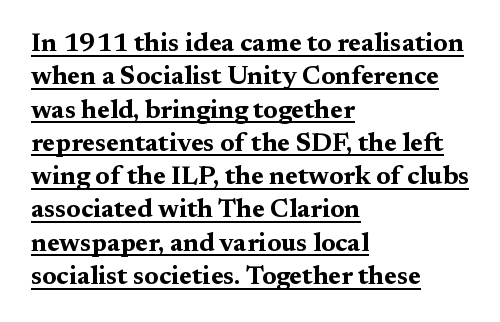
The rows are spaced the way most documents space them. The face used here appears with an underline applied. The tracking reads as untouched default to a designer's eye. Set as a true bold cut, around the 700 mark. Short and long lines alike share a common starting point at left. A roman cut, with each character standing at attention.
